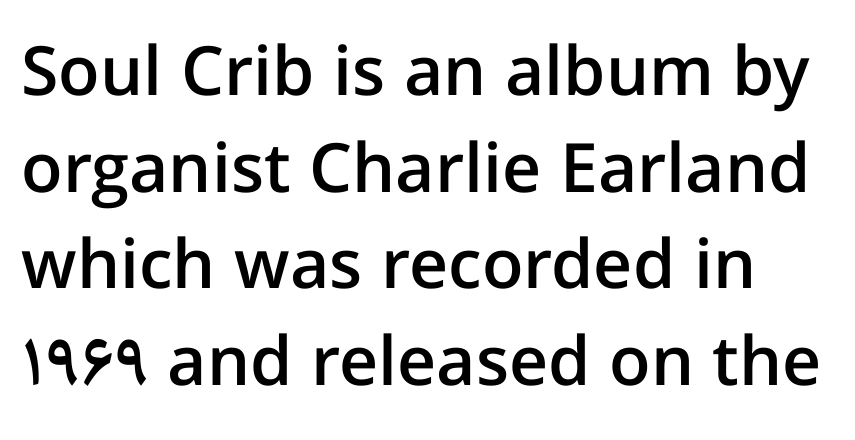
The image shows 68 px semibold sans-serif type, upright; set normal line spacing (1.42x), normal letter spacing, not underlined; low stroke contrast and a medium x-height.
